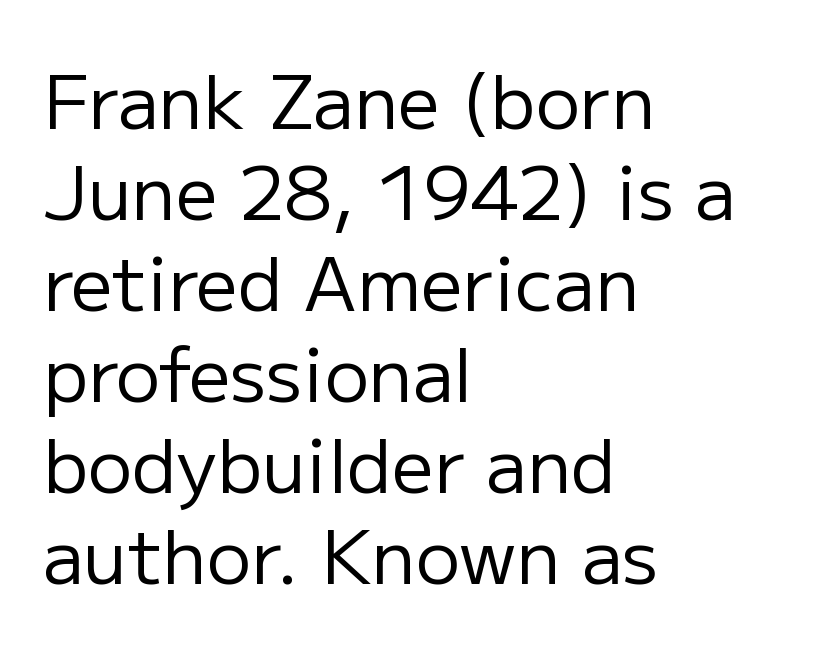
How are the letters spaced? Ordinarily, with no added tracking. Quick note: not italic, upright. Lines of text with bare space underneath. Serifs: no, the terminals of the letterforms are clean. Is this a fixed-width face? No — the glyphs have proportional, varying widths.
